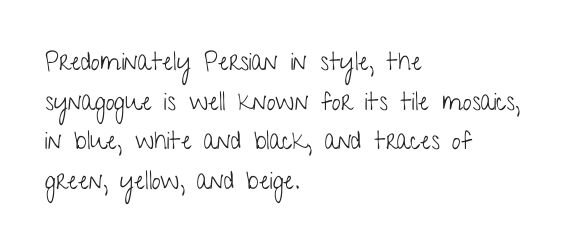
The image shows 25 px text type, upright; set left-aligned, normal line spacing (1.59x), normal letter spacing, not underlined.
